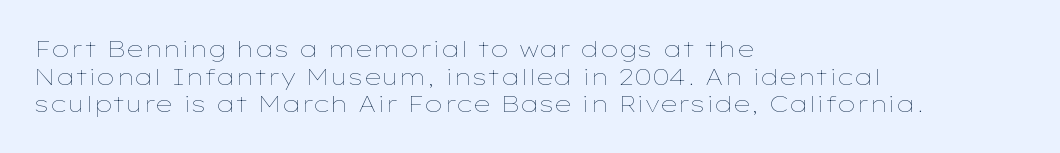
The image shows 23 px text type, upright; set left-aligned, line spacing 1.2x, normal letter spacing, not underlined.
